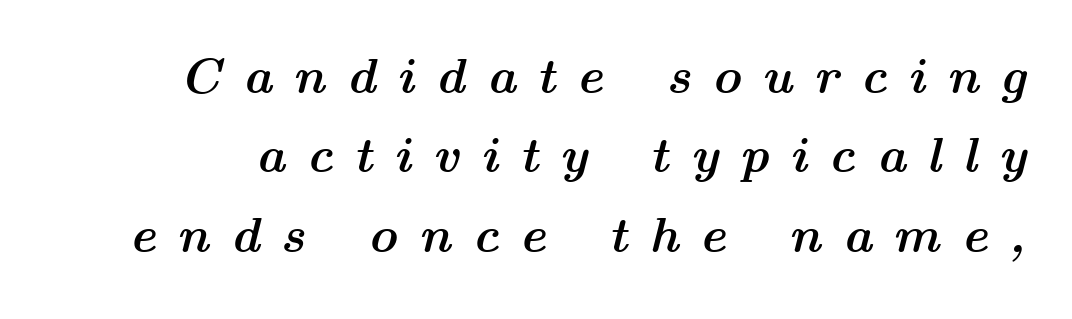
The image shows 50 px semibold, wide type, italic (leaning right); set normal line spacing (1.59x), unusually wide letter spacing (+0.42 em), not underlined; medium stroke contrast and a medium x-height.
